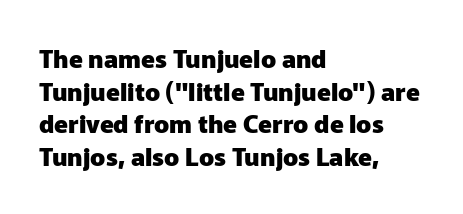
{"italic": "no", "bold": "yes", "underline": "no", "align": "left", "line_spacing": "normal", "line_spacing_ratio": 1.31, "letter_spacing": "normal", "letter_spacing_em": 0.0, "glyph_px": 25}
